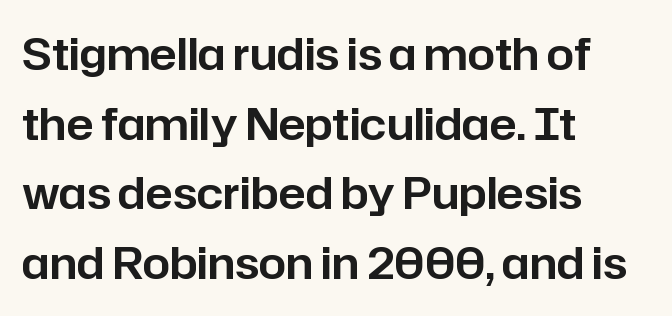
Short and long lines alike share a common starting point at left. Line spacing here is normal. Rendered with straight, roman letterforms. Is the letter spacing exaggerated? No — it looks like the ordinary default.
